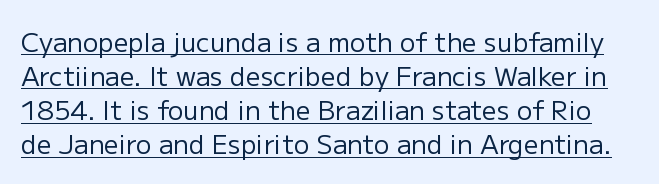
{"italic": "no", "bold": "no", "underline": "yes", "line_spacing": "normal", "line_spacing_ratio": 1.31, "letter_spacing": "normal", "letter_spacing_em": 0.0, "glyph_px": 26}
